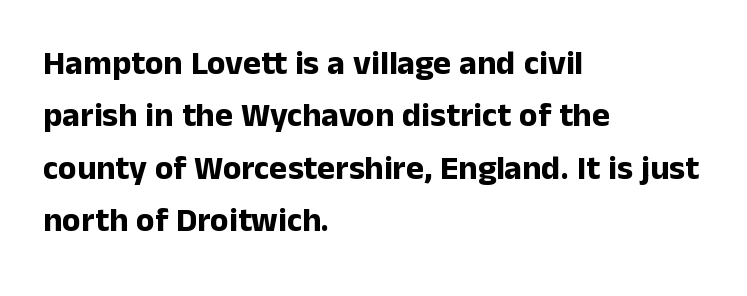
Observe the ordinary spacing: letters are neighbours, not strangers. Here the designer chose a conventional face with non-uniform glyph widths. Honestly, the row spacing looks completely unremarkable. Chunky letters — that's bold for sure. Upright lettering throughout.
